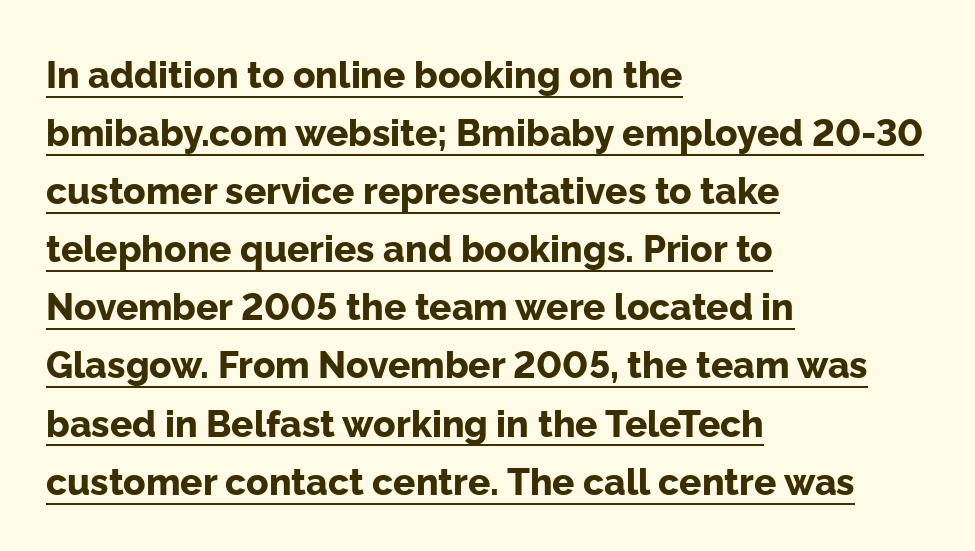
This rendering uses left alignment, leaving the right contour irregular. What kind of face is this? One without serifs — a sans. The gaps between neighbouring characters are ordinary and unremarkable. Bold? Absolutely — the strokes are thick and heavy. Nope, not italic — everything's standing straight. What decoration does the sample have? An underline.
